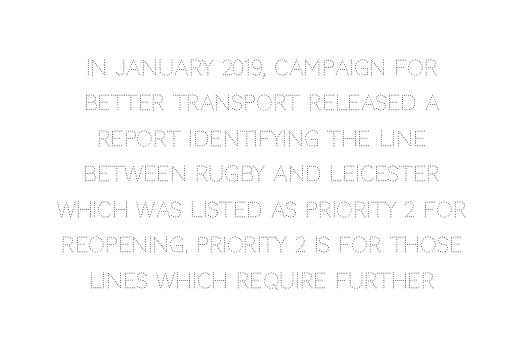
{"italic": "no", "bold": "no", "underline": "no", "align": "center", "line_spacing": "normal", "line_spacing_ratio": 1.69, "letter_spacing": "normal", "letter_spacing_em": 0.0, "glyph_px": 21}
